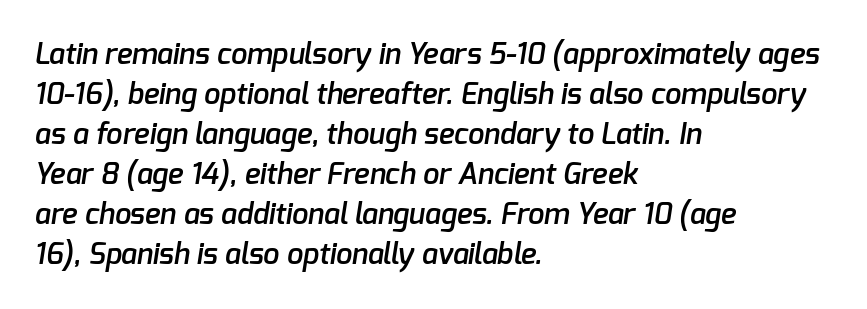
Q: Is the text bold? A: Semi-bold.
Q: Is the typeface a serif or a sans-serif typeface? A: Sans-serif.
Q: Is the text underlined? A: No.
Q: How is the paragraph aligned? A: Left-aligned.
Q: Is the spacing between letters normal or unusually wide? A: Normal.
Q: Is the spacing between lines tight, normal or loose? A: Normal.
Q: Width (condensed, normal, or wide)? A: Normal.
Q: Stroke contrast? A: Low.
Q: x-height? A: Medium.
Q: Monospaced? A: No.
